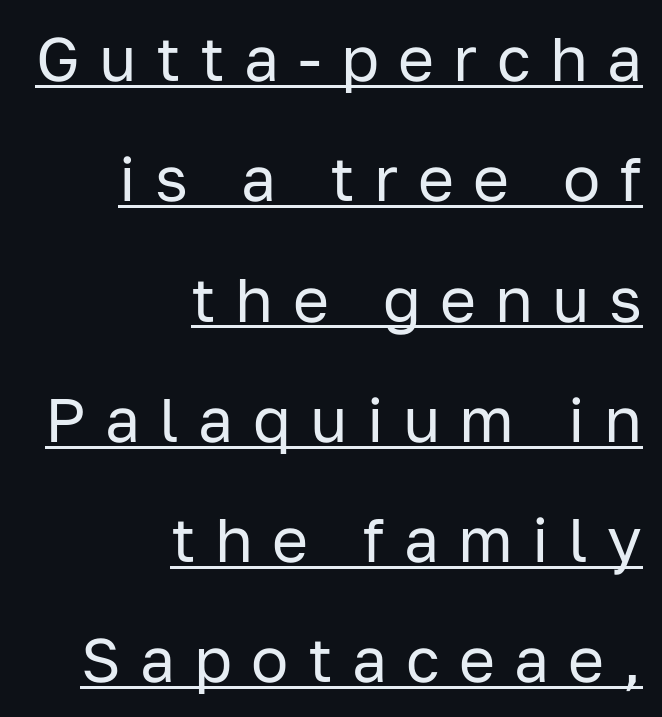
Q: Is the text bold? A: No.
Q: Is the text italic (slanted)? A: No, it is upright.
Q: Is the typeface a serif or a sans-serif typeface? A: Sans-serif.
Q: Is the text underlined? A: Yes.
Q: How is the paragraph aligned? A: Right-aligned.
Q: Is the spacing between letters normal or unusually wide? A: Unusually wide.
Q: Is the spacing between lines tight, normal or loose? A: Loose.
Q: Width (condensed, normal, or wide)? A: Normal.
Q: Stroke contrast? A: Low.
Q: x-height? A: Medium.
Q: Monospaced? A: No.
